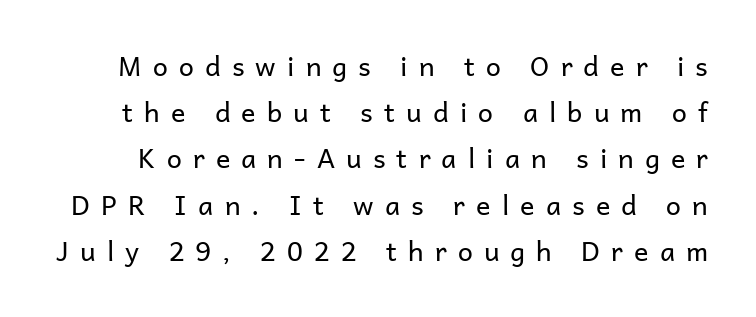
Q: Is the text bold? A: No.
Q: Is the text italic (slanted)? A: No, it is upright.
Q: Is the text underlined? A: No.
Q: Is the spacing between letters normal or unusually wide? A: Unusually wide.
